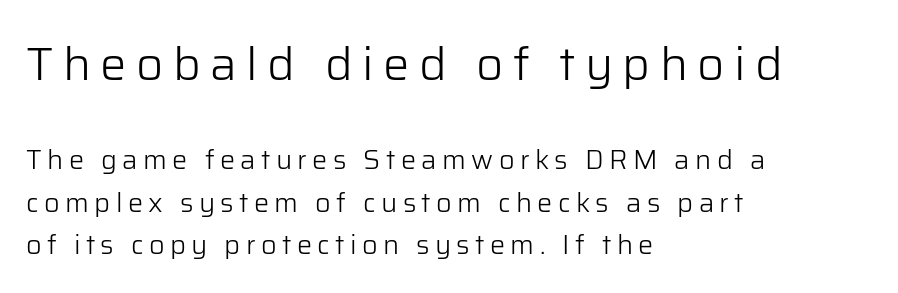
The image shows 47 px light sans-serif type, upright; set left-aligned, normal line spacing (1.58x), unusually wide letter spacing (+0.2 em), not underlined; the first (top) block is 1.74x larger; low stroke contrast and a medium x-height.
